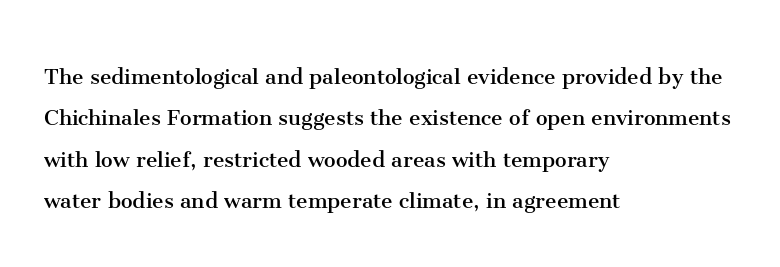
Each stroke keeps to a modest, everyday thickness or less. Whoever set this chose a conventional vertical rhythm. Caption: multi-line text, flush left, ragged right. Underlining? Definitely not there.
